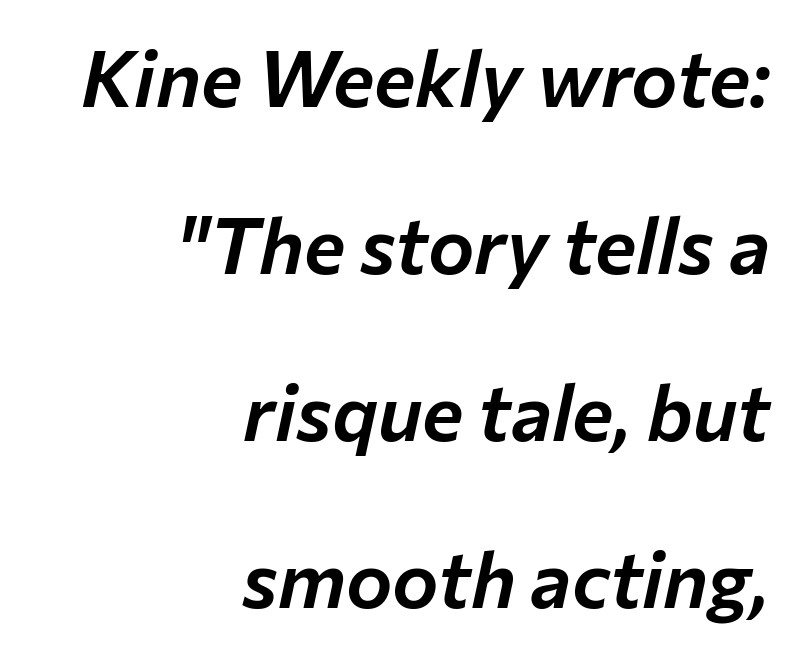
The image shows 78 px text type, italic (leaning right); set right-aligned, loose line spacing (2.14x), normal letter spacing, not underlined; low stroke contrast and a medium x-height.
